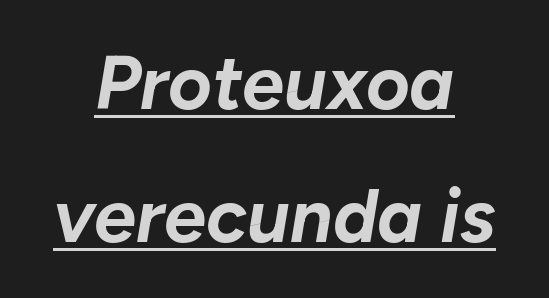
The image shows 75 px bold type, italic (leaning right); set centered, line spacing 1.77x, normal letter spacing, underlined; low stroke contrast and a medium x-height.
